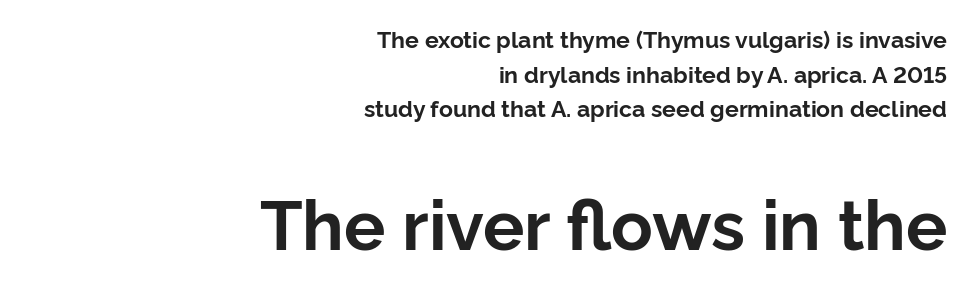
Is this a fixed-width face? No — the glyphs have proportional, varying widths. Typesetter's note: full bold, strokes at maximum text heaviness. Is the lower block the larger one? Yes — the lower block carries the bigger type. Each row of text sits above clean, open space.
